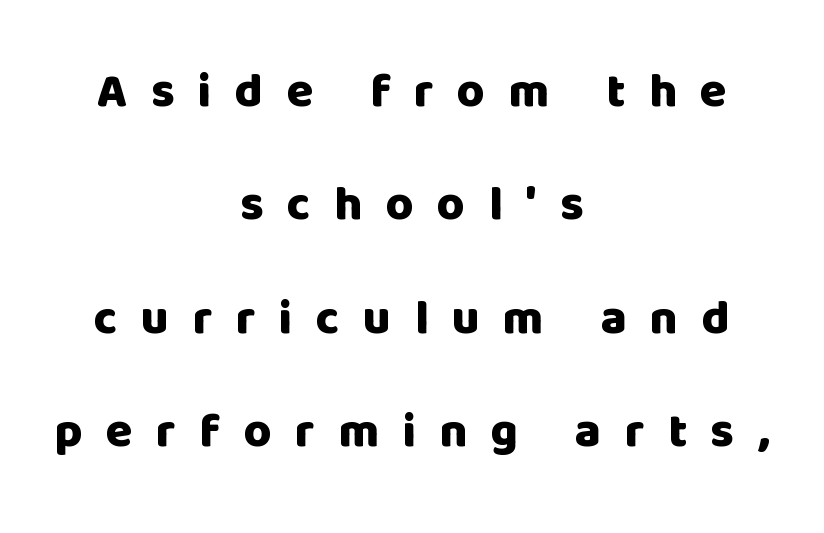
The block of text is sparse from top to bottom, with ample space between rows. Here the designer chose a conventional face with non-uniform glyph widths. Designer's note — italics off, roman on. Grotesque or geometric, the face here clearly has no serifs.
